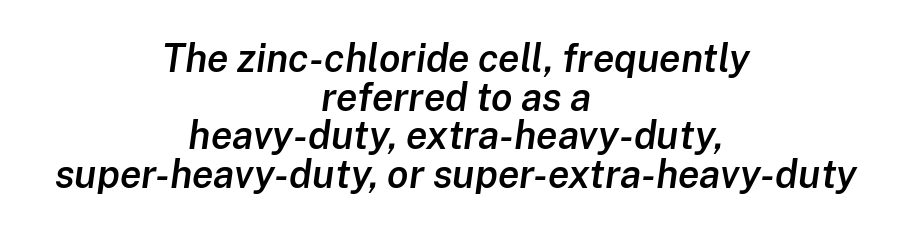
Note the varied advance widths — an 'i' is clearly narrower than an 'm'. The rendering positions every line midway between the sides. It's the slanting kind of type. In terms of leading, this rendering errs on the cramped side. These words are printed semibold, heavier than regular yet not bold.
